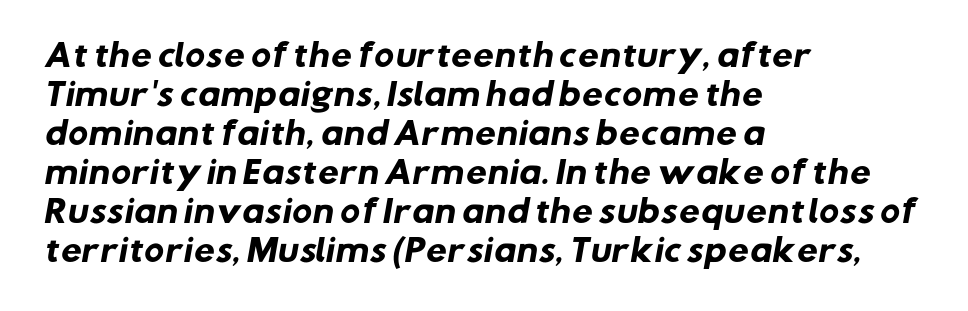
The glyphs in this specimen are sans serif. No word sits above an underline. The setting favours the left margin, as ordinary paragraphs usually do. Honestly, the letter spacing is just normal — you wouldn't notice it. How would I describe the line gaps? Plain and ordinary.
